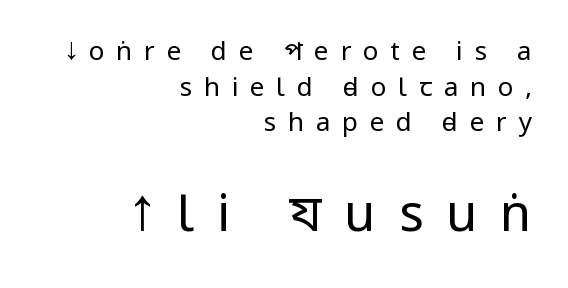
The image shows 51 px regular-weight, condensed sans-serif type, upright; set right-aligned, normal line spacing (1.37x), unusually wide letter spacing (+0.45 em), not underlined; the second (bottom) block is 1.96x larger; low stroke contrast and a large x-height.
